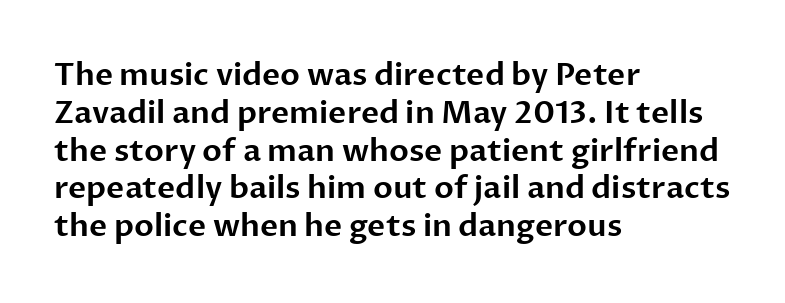
Q: Is the text italic (slanted)? A: No, it is upright.
Q: Is the typeface a serif or a sans-serif typeface? A: Sans-serif.
Q: Is the text underlined? A: No.
Q: How is the paragraph aligned? A: Left-aligned.
Q: Is the spacing between letters normal or unusually wide? A: Normal.
Q: Width (condensed, normal, or wide)? A: Normal.
Q: Stroke contrast? A: Low.
Q: x-height? A: Medium.
Q: Monospaced? A: No.
